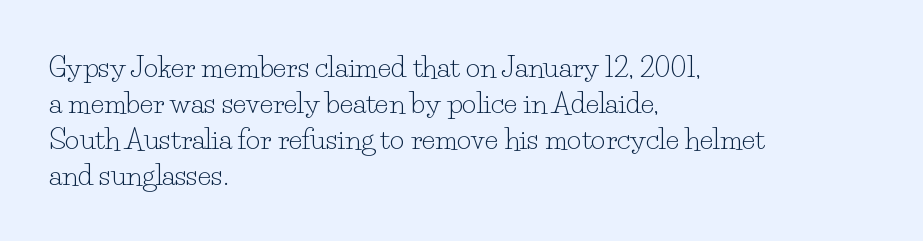
{"serif": "yes", "italic": "no", "bold": "no", "weight": "light", "width": "normal", "stroke_contrast": "low", "x_height": "small", "monospaced": "no", "underline": "no", "align": "left", "line_spacing": "normal", "line_spacing_ratio": 1.28, "letter_spacing": "normal", "letter_spacing_em": 0.0, "glyph_px": 28}
